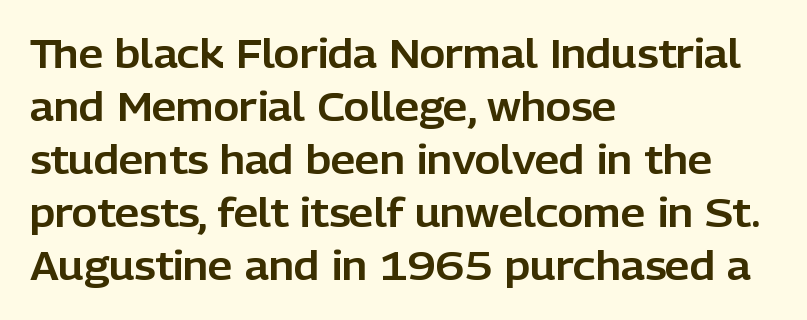
Q: Is the text italic (slanted)? A: No, it is upright.
Q: Is the typeface a serif or a sans-serif typeface? A: Sans-serif.
Q: Is the text underlined? A: No.
Q: How is the paragraph aligned? A: Left-aligned.
Q: Is the spacing between letters normal or unusually wide? A: Normal.
Q: Is the spacing between lines tight, normal or loose? A: Normal.
Q: Width (condensed, normal, or wide)? A: Normal.
Q: Stroke contrast? A: Low.
Q: x-height? A: Medium.
Q: Monospaced? A: No.
